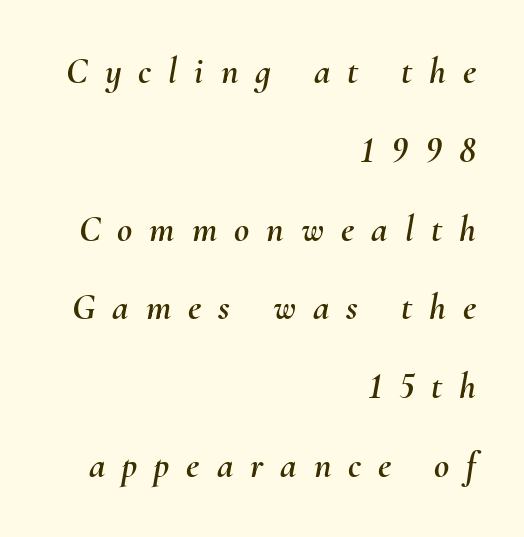
Q: Is the text italic (slanted)? A: Yes, it leans right by about 10 degrees.
Q: Is the text underlined? A: No.
Q: How is the paragraph aligned? A: Right-aligned.
Q: Is the spacing between letters normal or unusually wide? A: Unusually wide.
Q: Is the spacing between lines tight, normal or loose? A: Loose.
Q: Width (condensed, normal, or wide)? A: Normal.
Q: Stroke contrast? A: Medium.
Q: x-height? A: Small.
Q: Monospaced? A: No.
